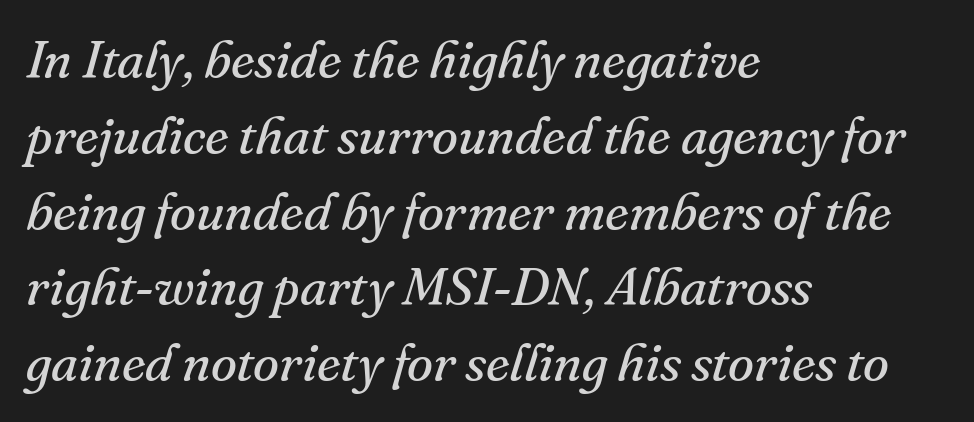
{"serif": "yes", "italic": "yes", "lean": "right", "slant_degrees": 16, "bold": "no", "weight": "regular", "width": "normal", "stroke_contrast": "medium", "x_height": "small", "monospaced": "no", "underline": "no", "align": "left", "line_spacing": "normal", "line_spacing_ratio": 1.43, "letter_spacing": "normal", "letter_spacing_em": 0.0, "glyph_px": 53}
